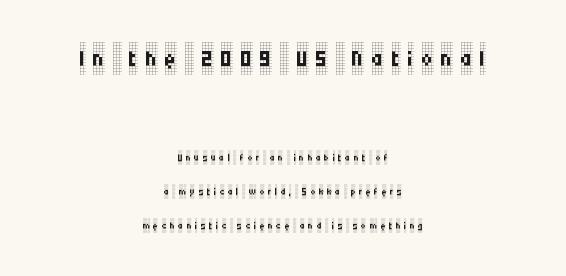
Q: Is the text bold? A: No.
Q: Is the text italic (slanted)? A: No, it is upright.
Q: Is the typeface a serif or a sans-serif typeface? A: Serif.
Q: Is the text underlined? A: No.
Q: How is the paragraph aligned? A: Centered.
Q: Is the spacing between letters normal or unusually wide? A: Unusually wide.
Q: Is the spacing between lines tight, normal or loose? A: Loose.
Q: Which block of text is set in a larger size, the first (top) or the second (bottom)? A: The first (top) one.
Q: Width (condensed, normal, or wide)? A: Condensed.
Q: Stroke contrast? A: Low.
Q: x-height? A: Large.
Q: Monospaced? A: No.
